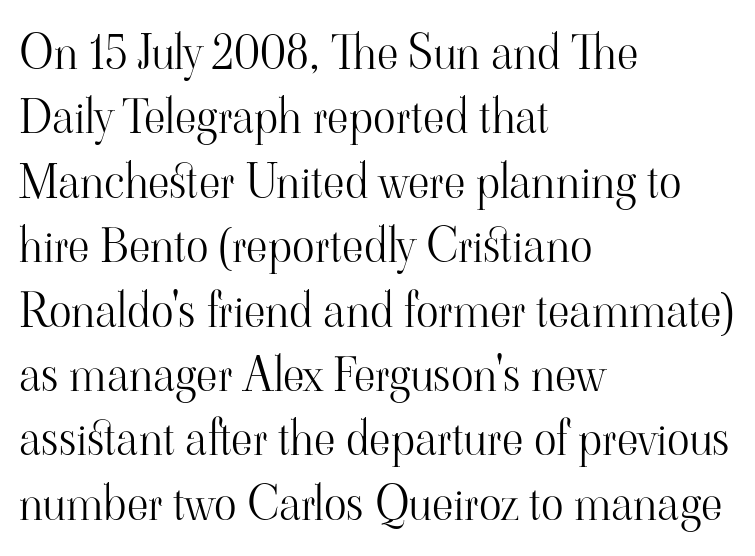
Do the letters lean? They stand straight. The glyphs in this specimen are seriffed. A bare baseline throughout the passage. Each letter keeps its own natural width here, so spacing adapts to shape. This reads as an unemphasized weight, regular at the heaviest. This rendering uses left alignment, leaving the right contour irregular.
